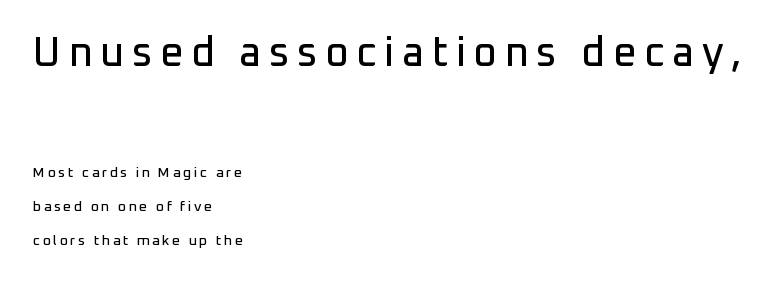
{"serif": "no", "italic": "no", "width": "normal", "stroke_contrast": "low", "x_height": "medium", "monospaced": "no", "underline": "no", "align": "left", "line_spacing": "loose", "line_spacing_ratio": 2.43, "larger_block": "first", "size_ratio": 2.93, "glyph_px": 41}
